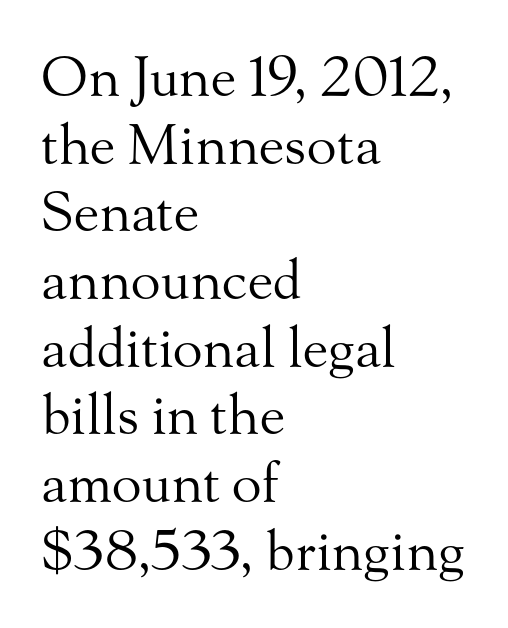
The image shows 55 px regular-weight serif type, upright; set left-aligned, line spacing 1.23x, normal letter spacing, not underlined; medium stroke contrast and a small x-height.
